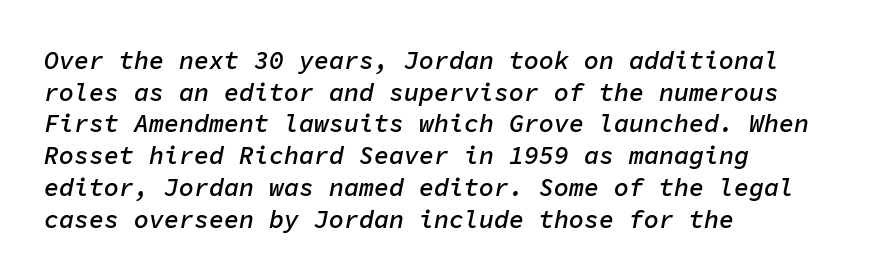
{"italic": "yes", "lean": "right", "slant_degrees": 11, "bold": "semi", "underline": "no", "align": "left", "line_spacing": "normal", "line_spacing_ratio": 1.27, "letter_spacing": "normal", "letter_spacing_em": 0.0, "glyph_px": 25}
